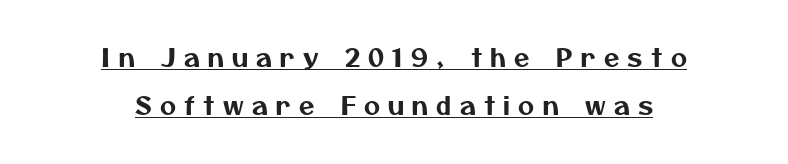
{"underline": "yes", "align": "center", "line_spacing": "loose", "line_spacing_ratio": 1.93, "letter_spacing": "wide", "letter_spacing_em": 0.33, "glyph_px": 25}
